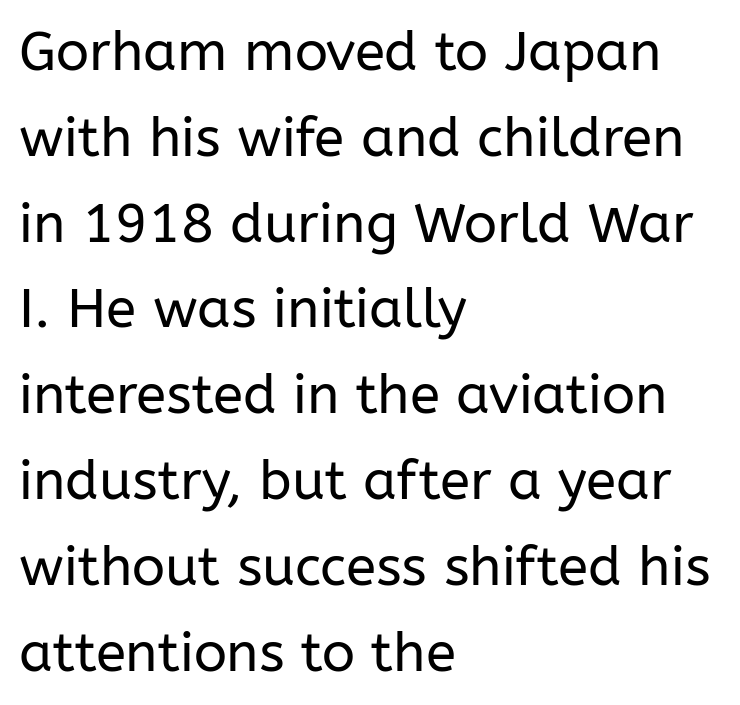
Q: Is the text bold? A: No.
Q: Is the text italic (slanted)? A: No, it is upright.
Q: Is the typeface a serif or a sans-serif typeface? A: Sans-serif.
Q: Is the text underlined? A: No.
Q: How is the paragraph aligned? A: Left-aligned.
Q: Is the spacing between letters normal or unusually wide? A: Normal.
Q: Is the spacing between lines tight, normal or loose? A: Normal.
Q: Width (condensed, normal, or wide)? A: Normal.
Q: Stroke contrast? A: Low.
Q: x-height? A: Medium.
Q: Monospaced? A: No.
